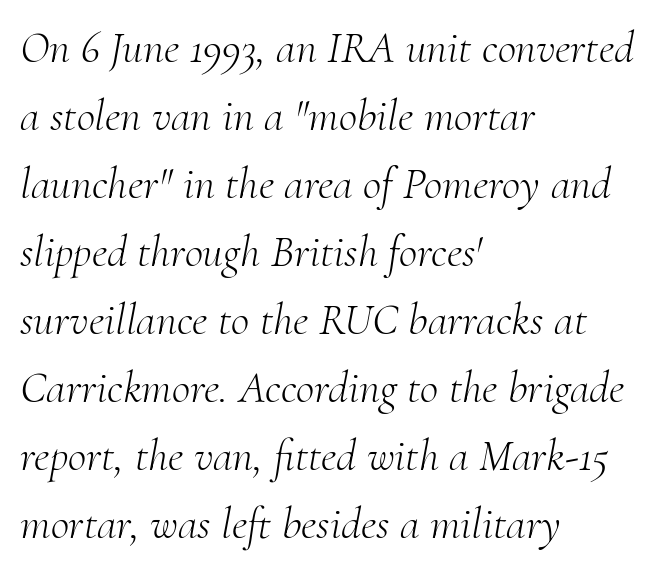
The image shows 45 px light serif type, italic (leaning right); set left-aligned, normal line spacing (1.51x), normal letter spacing, not underlined; medium stroke contrast and a small x-height.
